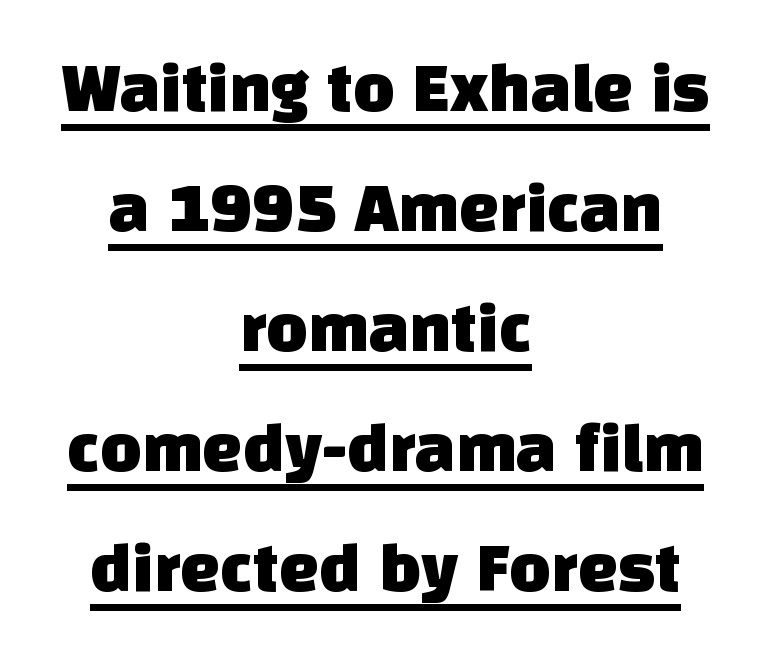
Baseline-to-baseline distance is the conventional proportion of letter height. A typesetter would label this face a sans. Visually the block forms a symmetrical silhouette, jagged on both flanks. Decoration check: the copy is underlined. Spacing verdict: proportional, widths tailored to each character. Words appear dense and cohesive because spacing is normal.
